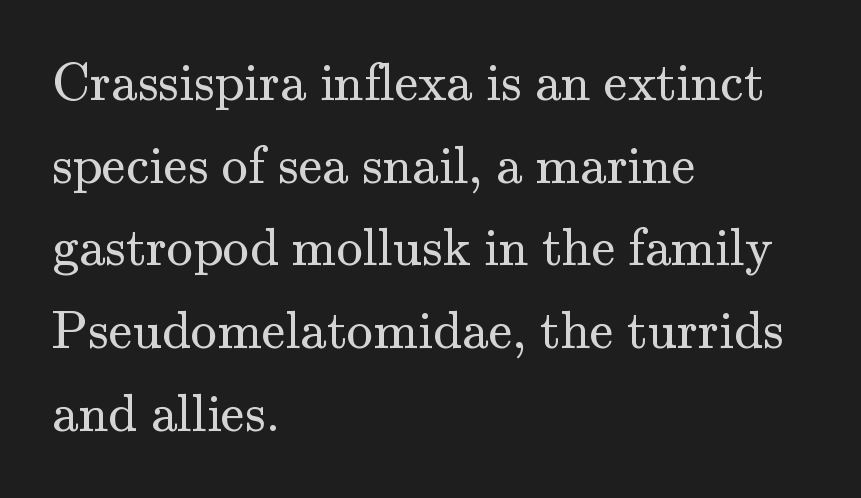
Q: Is the text bold? A: No.
Q: Is the text italic (slanted)? A: No, it is upright.
Q: Is the typeface a serif or a sans-serif typeface? A: Serif.
Q: Is the text underlined? A: No.
Q: How is the paragraph aligned? A: Left-aligned.
Q: Is the spacing between letters normal or unusually wide? A: Normal.
Q: Is the spacing between lines tight, normal or loose? A: Normal.
Q: Width (condensed, normal, or wide)? A: Normal.
Q: Stroke contrast? A: Medium.
Q: x-height? A: Small.
Q: Monospaced? A: No.
